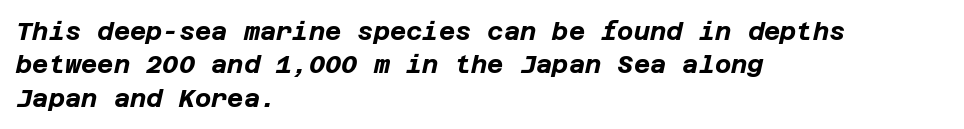
Q: Is the text bold? A: Yes.
Q: Is the text italic (slanted)? A: Yes, it leans right by about 12 degrees.
Q: Is the text underlined? A: No.
Q: How is the paragraph aligned? A: Left-aligned.
Q: Is the spacing between letters normal or unusually wide? A: Normal.
Q: Is the spacing between lines tight, normal or loose? A: Normal.
